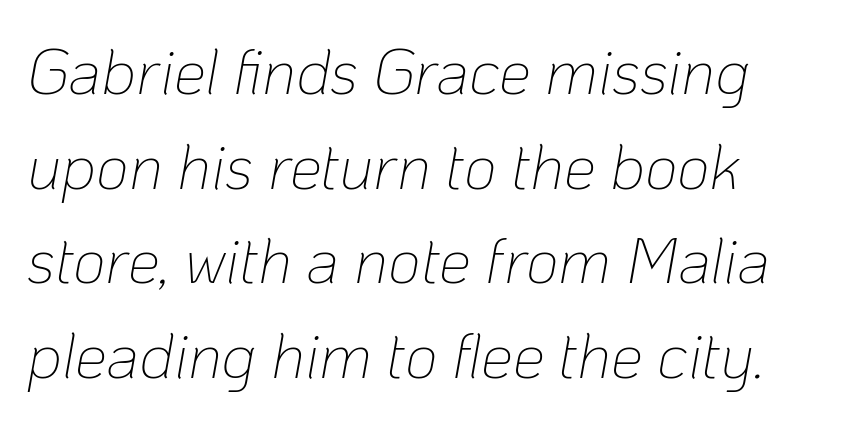
The image shows 64 px thin type, italic (leaning right); set normal line spacing (1.48x), normal letter spacing, not underlined; low stroke contrast and a medium x-height.
